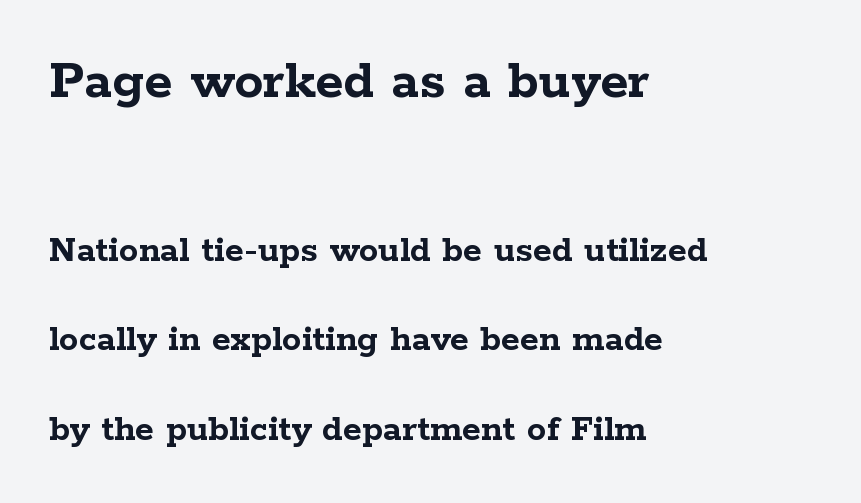
The image shows 58 px semibold, wide serif type, upright; set left-aligned, loose line spacing (2.3x), normal letter spacing, not underlined; the first (top) block is 1.49x larger; low stroke contrast and a medium x-height.
